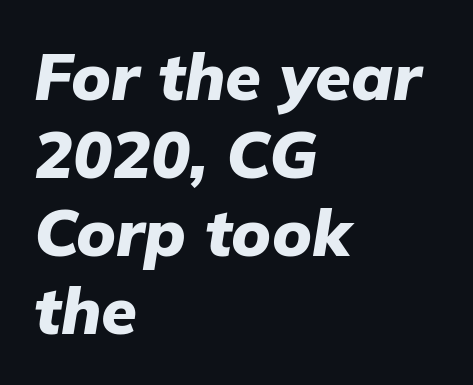
The passage shown has conventional tracking throughout. The font's italic variant was chosen for this text. All the whitespace from short lines collects on the right. Spacing verdict: proportional, widths tailored to each character. Clear beneath every line of the passage.
